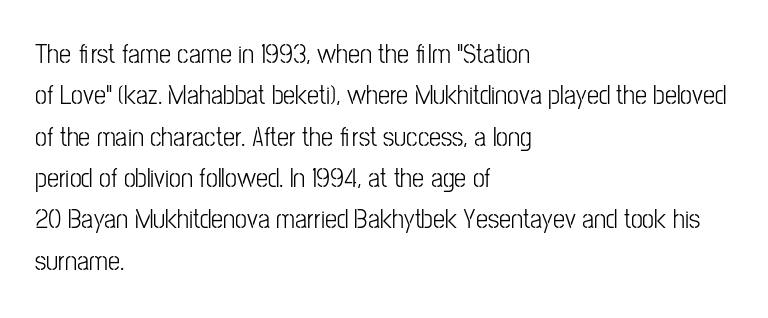
Successive baselines arrive at the customary interval. Short and long lines alike share a common starting point at left. Italic: no, the glyphs are upright roman. Short note: letters normally spaced. Quick note: underline off.
